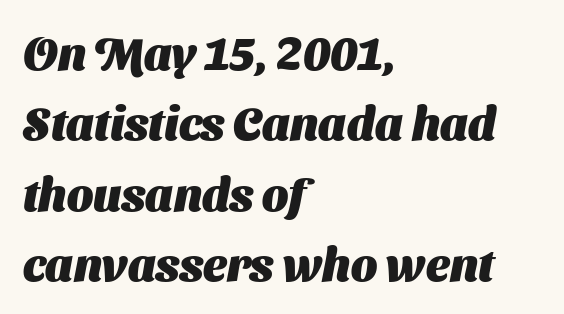
{"serif": "no", "bold": "yes", "weight": "heavy", "width": "normal", "stroke_contrast": "medium", "x_height": "medium", "monospaced": "no", "underline": "no", "align": "left", "line_spacing": "normal", "line_spacing_ratio": 1.53, "letter_spacing": "normal", "letter_spacing_em": 0.0, "glyph_px": 46}
